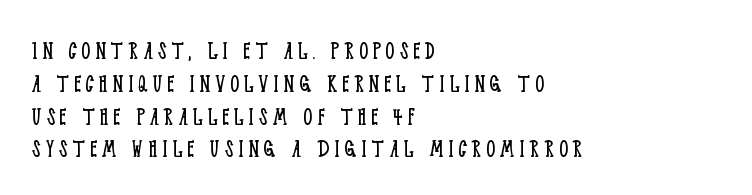
{"serif": "yes", "italic": "no", "bold": "no", "weight": "light", "width": "condensed", "stroke_contrast": "low", "x_height": "large", "monospaced": "no", "underline": "no", "align": "left", "line_spacing_ratio": 1.17, "glyph_px": 28}
